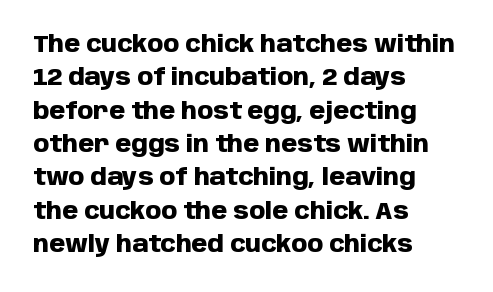
Every letter is thick-stroked: bold, no question. The space directly below the letters is spotless. How would I describe the line gaps? Plain and ordinary. A classic flush-left, rag-right setting is used for this passage. The specimen reads as upright at a glance.
